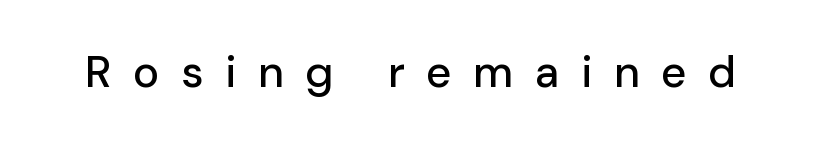
The image shows 44 px sans-serif type, upright; set unusually wide letter spacing (+0.49 em), not underlined; low stroke contrast and a medium x-height.
